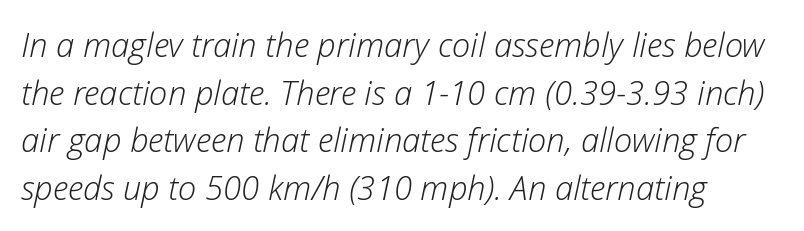
Q: Is the text bold? A: No.
Q: Is the text italic (slanted)? A: Yes, it leans right by about 12 degrees.
Q: Is the text underlined? A: No.
Q: Is the spacing between letters normal or unusually wide? A: Normal.
Q: Is the spacing between lines tight, normal or loose? A: Normal.
Q: Width (condensed, normal, or wide)? A: Normal.
Q: Stroke contrast? A: Low.
Q: x-height? A: Medium.
Q: Monospaced? A: No.
